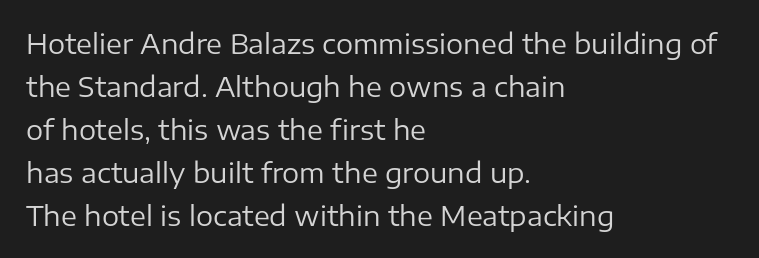
The image shows 27 px text type, upright; set left-aligned, normal line spacing (1.59x), normal letter spacing, not underlined.
